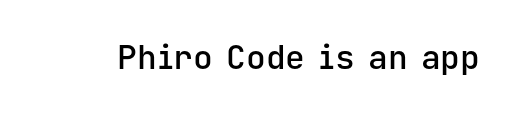
The image shows 33 px semibold sans-serif type, upright, monospaced; set normal letter spacing, not underlined; low stroke contrast and a medium x-height.
